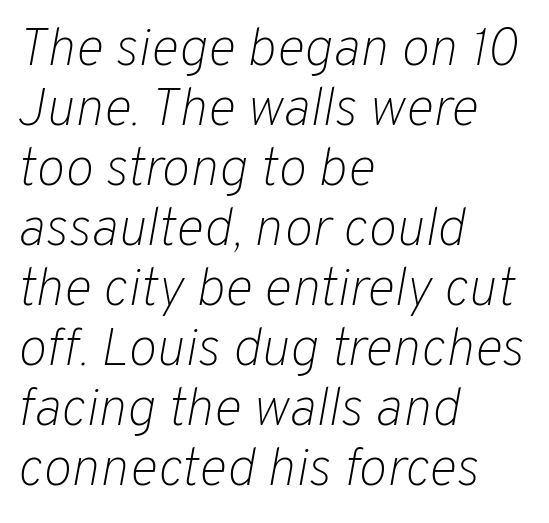
Quick note: underline off. Here the designer chose a conventional face with non-uniform glyph widths. The lines are packed closely together with very little leading. Letters have the restrained weight of plain body copy at most.
